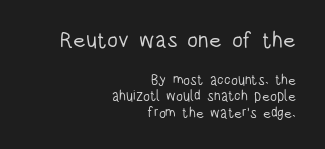
Q: Is the text bold? A: No.
Q: Is the text italic (slanted)? A: No, it is upright.
Q: Is the text underlined? A: No.
Q: How is the paragraph aligned? A: Right-aligned.
Q: Is the spacing between letters normal or unusually wide? A: Normal.
Q: Which block of text is set in a larger size, the first (top) or the second (bottom)? A: The first (top) one.
